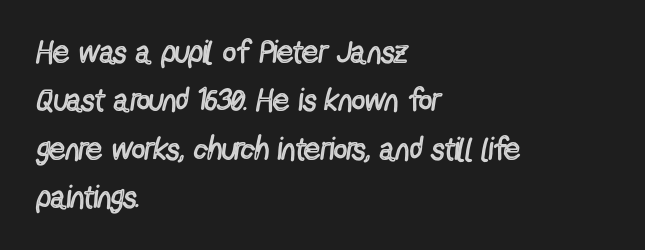
Q: Is the text bold? A: No.
Q: Is the typeface a serif or a sans-serif typeface? A: Sans-serif.
Q: Is the text underlined? A: No.
Q: How is the paragraph aligned? A: Left-aligned.
Q: Is the spacing between letters normal or unusually wide? A: Normal.
Q: Is the spacing between lines tight, normal or loose? A: Normal.
Q: Width (condensed, normal, or wide)? A: Condensed.
Q: x-height? A: Medium.
Q: Monospaced? A: No.
